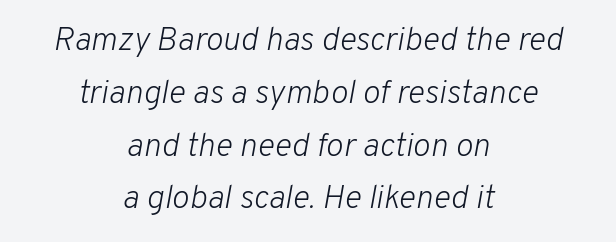
Q: Is the text bold? A: No.
Q: Is the text italic (slanted)? A: Yes, it leans right by about 10 degrees.
Q: Is the text underlined? A: No.
Q: How is the paragraph aligned? A: Centered.
Q: Is the spacing between letters normal or unusually wide? A: Normal.
Q: Is the spacing between lines tight, normal or loose? A: Normal.
Q: Width (condensed, normal, or wide)? A: Normal.
Q: Stroke contrast? A: Low.
Q: x-height? A: Medium.
Q: Monospaced? A: No.
